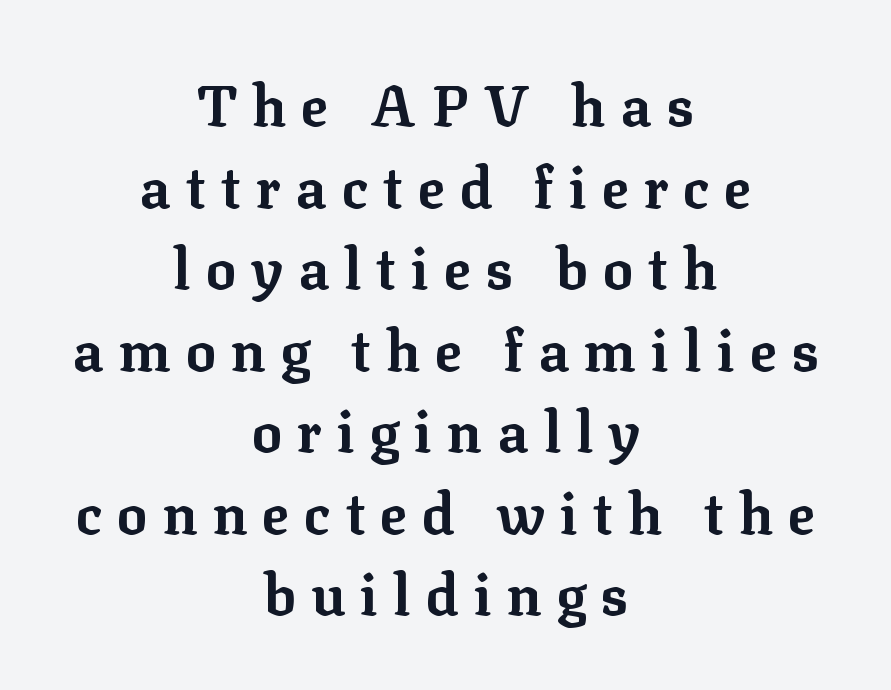
Q: Is the text bold? A: Yes.
Q: Is the text italic (slanted)? A: No, it is upright.
Q: Is the typeface a serif or a sans-serif typeface? A: Serif.
Q: Is the text underlined? A: No.
Q: How is the paragraph aligned? A: Centered.
Q: Is the spacing between letters normal or unusually wide? A: Unusually wide.
Q: Is the spacing between lines tight, normal or loose? A: Normal.
Q: Width (condensed, normal, or wide)? A: Normal.
Q: Stroke contrast? A: Low.
Q: x-height? A: Medium.
Q: Monospaced? A: No.
